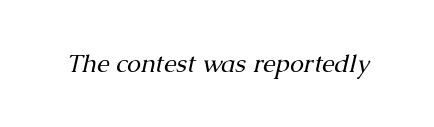
The image shows 25 px text type, italic (leaning right); set normal letter spacing, not underlined.
